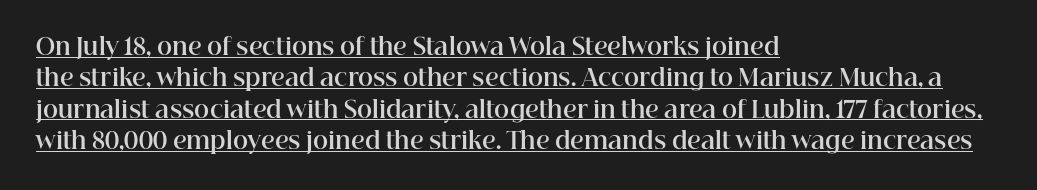
Like a heading marked for emphasis, these lines bear an underscore. No italicization has been applied; the sample stays upright. The line-height multiplier appears to be the usual default. The paragraph has a hard left edge and a soft right edge.
